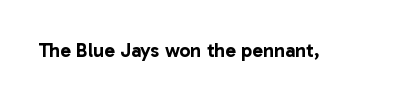
{"italic": "no", "underline": "no", "letter_spacing": "normal", "letter_spacing_em": 0.0, "glyph_px": 20}
